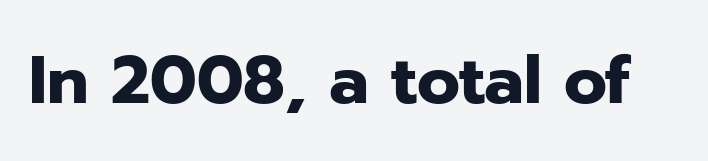
The image shows 67 px heavy sans-serif type, upright; set normal letter spacing, not underlined; low stroke contrast and a medium x-height.
